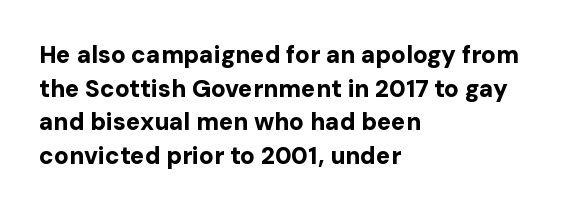
Any mark beneath the type? The region is blank. Regular leading. The face used here is rendered with its standard letterfit. These words are printed bold, with thick strokes throughout. Italic? Not at all — the glyphs are vertical. Left-aligned paragraph, ragged on the right.
